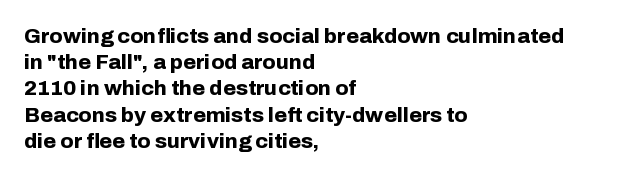
The image shows 21 px bold type, upright; set left-aligned, normal line spacing (1.25x), normal letter spacing, not underlined.
